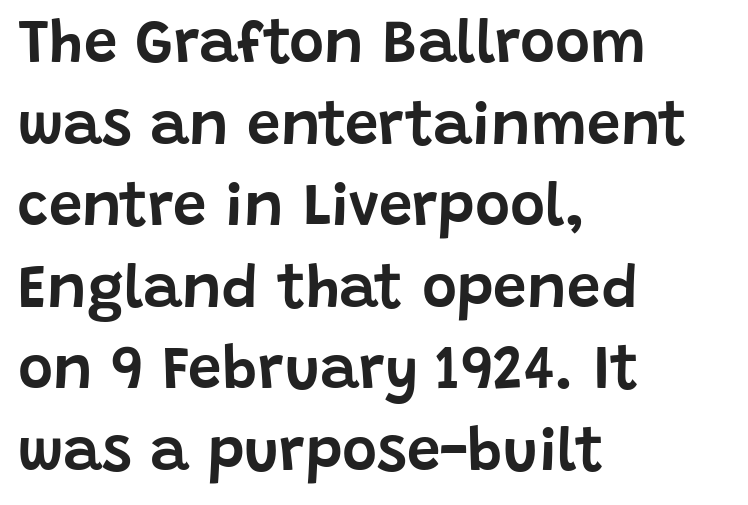
{"serif": "no", "italic": "no", "width": "normal", "stroke_contrast": "low", "x_height": "large", "monospaced": "no", "underline": "no", "align": "left", "line_spacing": "normal", "line_spacing_ratio": 1.36, "letter_spacing": "normal", "letter_spacing_em": 0.0, "glyph_px": 60}
